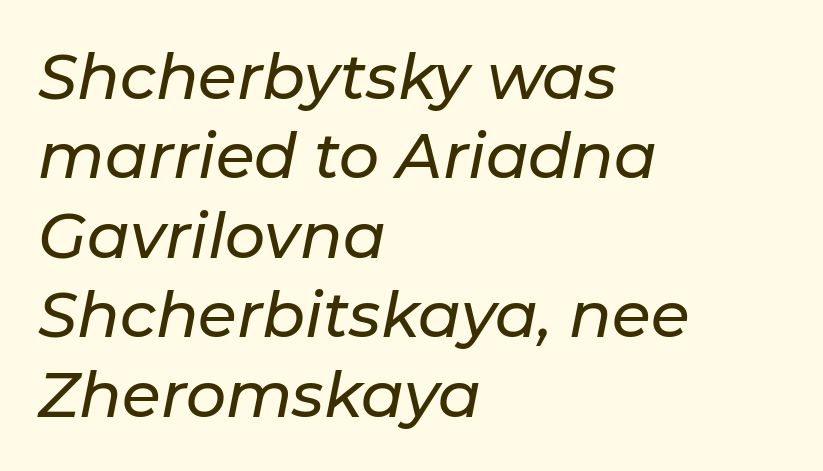
Q: Is the text italic (slanted)? A: Yes, it leans right by about 11 degrees.
Q: Is the text underlined? A: No.
Q: How is the paragraph aligned? A: Left-aligned.
Q: Is the spacing between letters normal or unusually wide? A: Normal.
Q: Is the spacing between lines tight, normal or loose? A: Normal.
Q: Width (condensed, normal, or wide)? A: Normal.
Q: Stroke contrast? A: Low.
Q: x-height? A: Medium.
Q: Monospaced? A: No.
